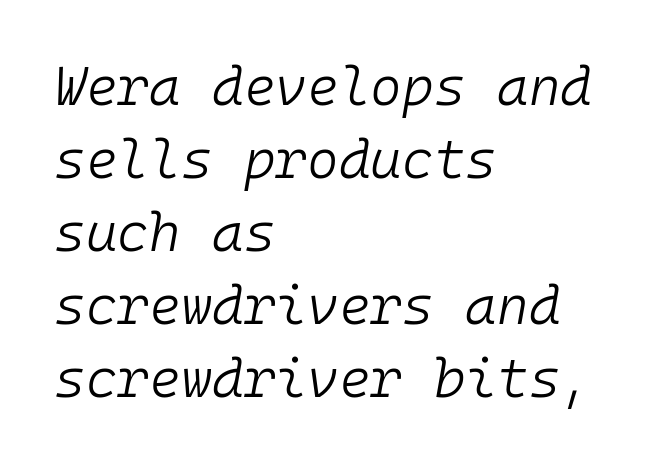
Posture: slanted. Each new line begins a customary step beneath the previous one. Look at the tracking — it's just the regular setting, nothing added. A typesetter would call this monospace, since all characters share one set width.
